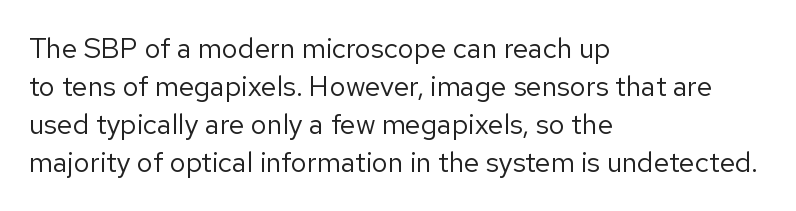
Q: Is the text bold? A: No.
Q: Is the text italic (slanted)? A: No, it is upright.
Q: Is the typeface a serif or a sans-serif typeface? A: Sans-serif.
Q: Is the text underlined? A: No.
Q: How is the paragraph aligned? A: Left-aligned.
Q: Is the spacing between letters normal or unusually wide? A: Normal.
Q: Is the spacing between lines tight, normal or loose? A: Normal.
Q: Width (condensed, normal, or wide)? A: Normal.
Q: Stroke contrast? A: Low.
Q: x-height? A: Medium.
Q: Monospaced? A: No.
